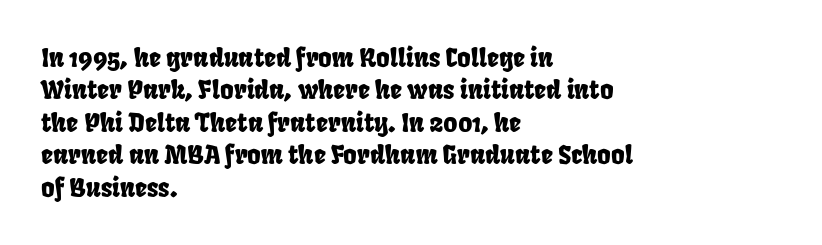
Q: Is the text underlined? A: No.
Q: How is the paragraph aligned? A: Left-aligned.
Q: Is the spacing between letters normal or unusually wide? A: Normal.
Q: Is the spacing between lines tight, normal or loose? A: Normal.
